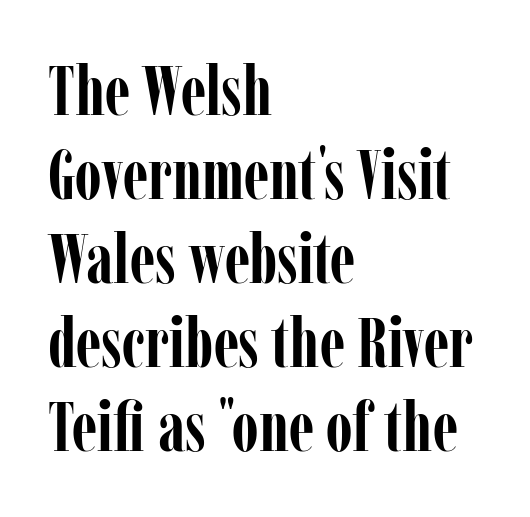
{"serif": "yes", "italic": "no", "bold": "yes", "weight": "semibold", "width": "condensed", "stroke_contrast": "low", "x_height": "medium", "monospaced": "no", "underline": "no", "align": "left", "line_spacing_ratio": 1.2, "letter_spacing": "normal", "letter_spacing_em": 0.0, "glyph_px": 70}
